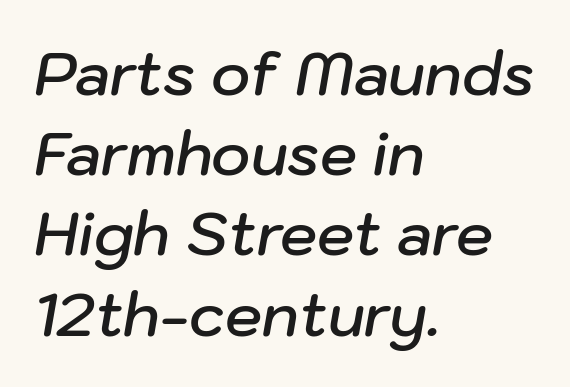
{"italic": "yes", "lean": "right", "slant_degrees": 10, "bold": "semi", "weight": "semibold", "width": "normal", "stroke_contrast": "low", "x_height": "medium", "monospaced": "no", "underline": "no", "align": "left", "line_spacing": "normal", "line_spacing_ratio": 1.36, "letter_spacing": "normal", "letter_spacing_em": 0.0, "glyph_px": 59}
